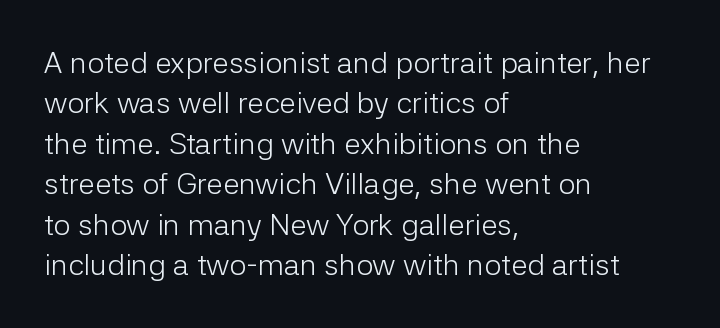
The passage shown is not bold in any degree. Upright lettering throughout. In terms of letterform style, serifs are entirely absent. Here the designer chose a conventional face with non-uniform glyph widths.
